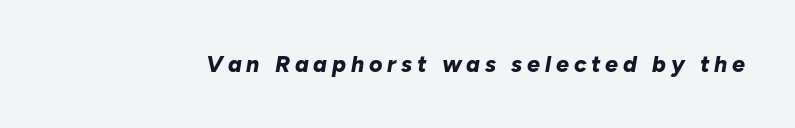
Does the lettering tilt? It does — this is italic. The words here are not underlined. Weight check: bold — yes, fully. The type is letterspaced generously, with wide tracking.
